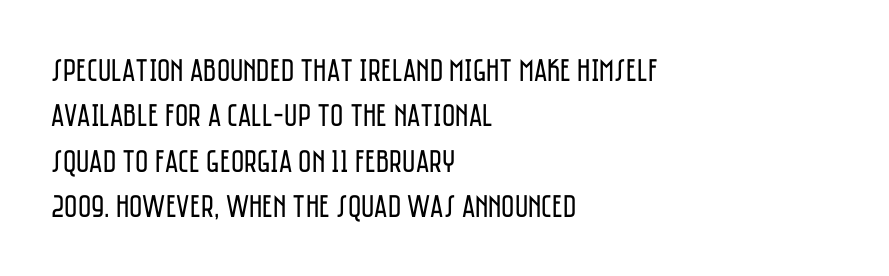
{"serif": "no", "italic": "no", "bold": "no", "weight": "regular", "width": "condensed", "stroke_contrast": "low", "x_height": "large", "monospaced": "no", "underline": "no", "align": "left", "line_spacing": "normal", "line_spacing_ratio": 1.42, "letter_spacing": "normal", "letter_spacing_em": 0.0, "glyph_px": 32}
